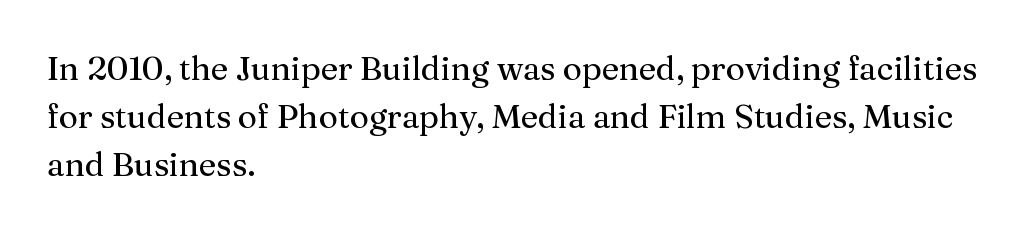
Q: Is the text bold? A: No.
Q: Is the text italic (slanted)? A: No, it is upright.
Q: Is the typeface a serif or a sans-serif typeface? A: Serif.
Q: Is the text underlined? A: No.
Q: How is the paragraph aligned? A: Left-aligned.
Q: Is the spacing between letters normal or unusually wide? A: Normal.
Q: Is the spacing between lines tight, normal or loose? A: Normal.
Q: Width (condensed, normal, or wide)? A: Normal.
Q: Stroke contrast? A: Medium.
Q: x-height? A: Medium.
Q: Monospaced? A: No.
